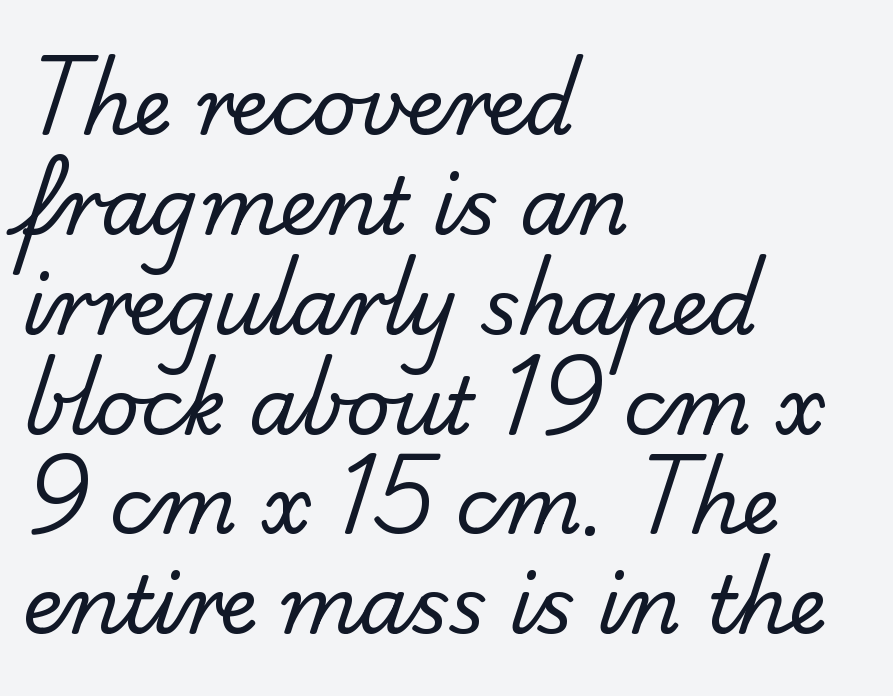
The image shows 78 px regular-weight sans-serif type; set left-aligned, normal line spacing (1.28x), normal letter spacing, not underlined; low stroke contrast and a small x-height.
